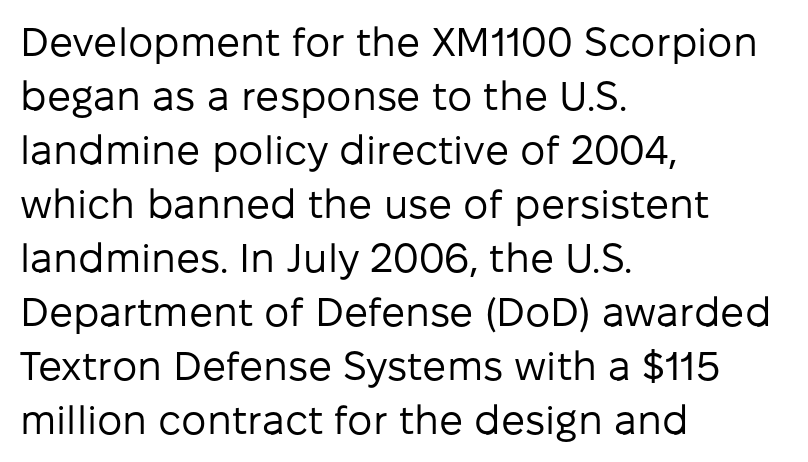
Q: Is the text bold? A: No.
Q: Is the text italic (slanted)? A: No, it is upright.
Q: Is the typeface a serif or a sans-serif typeface? A: Sans-serif.
Q: Is the text underlined? A: No.
Q: How is the paragraph aligned? A: Left-aligned.
Q: Is the spacing between letters normal or unusually wide? A: Normal.
Q: Is the spacing between lines tight, normal or loose? A: Normal.
Q: Width (condensed, normal, or wide)? A: Normal.
Q: Stroke contrast? A: Low.
Q: x-height? A: Medium.
Q: Monospaced? A: No.
